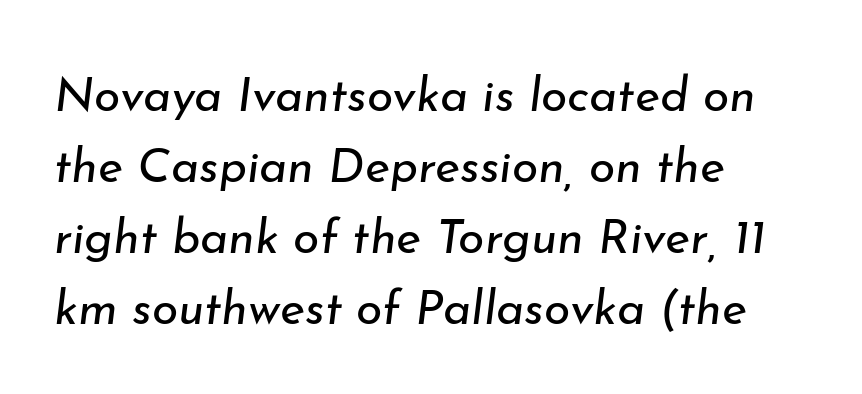
Q: Is the text bold? A: No.
Q: Is the text italic (slanted)? A: Yes, it leans right by about 7 degrees.
Q: Is the text underlined? A: No.
Q: How is the paragraph aligned? A: Left-aligned.
Q: Is the spacing between letters normal or unusually wide? A: Normal.
Q: Is the spacing between lines tight, normal or loose? A: Normal.
Q: Width (condensed, normal, or wide)? A: Normal.
Q: Stroke contrast? A: Low.
Q: x-height? A: Small.
Q: Monospaced? A: No.
